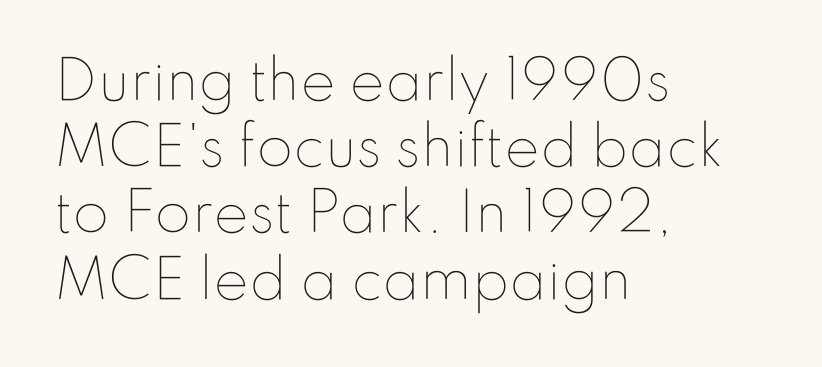
Q: Is the text bold? A: No.
Q: Is the text italic (slanted)? A: No, it is upright.
Q: Is the text underlined? A: No.
Q: How is the paragraph aligned? A: Left-aligned.
Q: Is the spacing between letters normal or unusually wide? A: Normal.
Q: Is the spacing between lines tight, normal or loose? A: Normal.
Q: Width (condensed, normal, or wide)? A: Normal.
Q: Stroke contrast? A: Low.
Q: x-height? A: Small.
Q: Monospaced? A: No.
